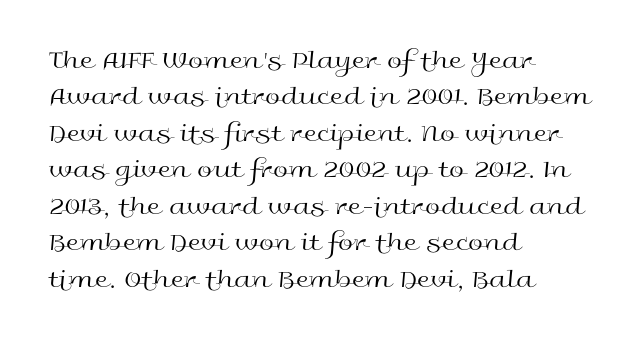
The image shows 27 px text type, upright; set left-aligned, normal line spacing (1.35x), normal letter spacing, not underlined.
